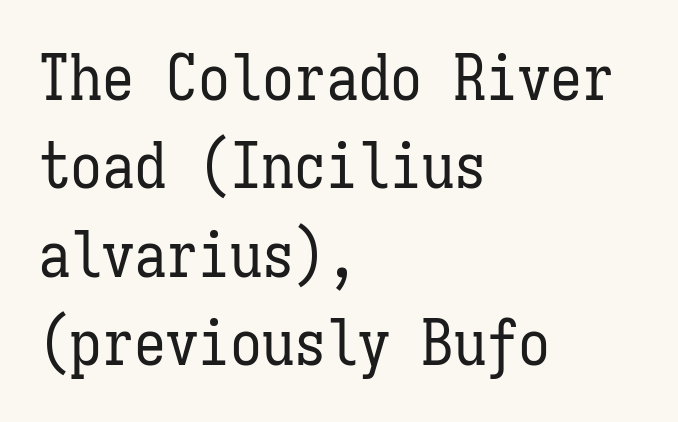
Unlike italic type, these characters show no tilt at all. Weight: not bold — regular or lighter. This rendering leaves character spacing at its baseline value. This sample is left-justified, so line endings fall wherever the words run out. A typesetter would call this leading conventional body-copy spacing.
